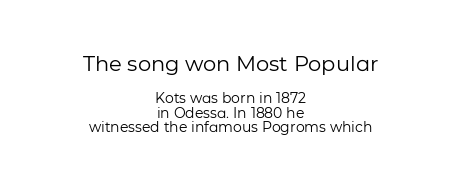
{"italic": "no", "bold": "no", "underline": "no", "align": "center", "line_spacing": "tight", "line_spacing_ratio": 1.05, "letter_spacing": "normal", "letter_spacing_em": 0.0, "larger_block": "first", "size_ratio": 1.5, "glyph_px": 21}
